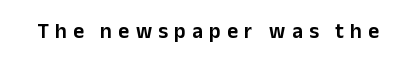
Q: Is the text italic (slanted)? A: No, it is upright.
Q: Is the text underlined? A: No.
Q: Is the spacing between letters normal or unusually wide? A: Unusually wide.
